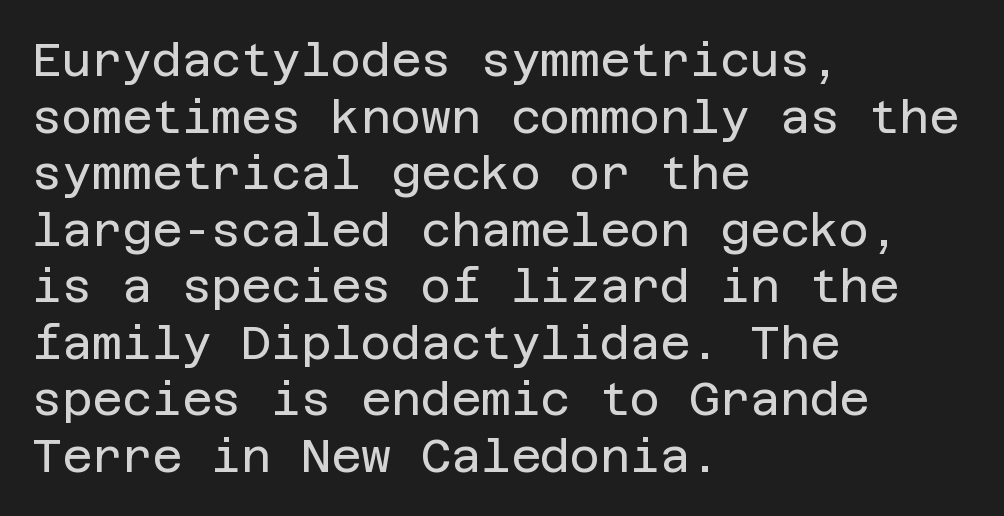
The image shows 46 px regular-weight sans-serif type, upright; set left-aligned, line spacing 1.23x, normal letter spacing, not underlined; low stroke contrast and a large x-height.
